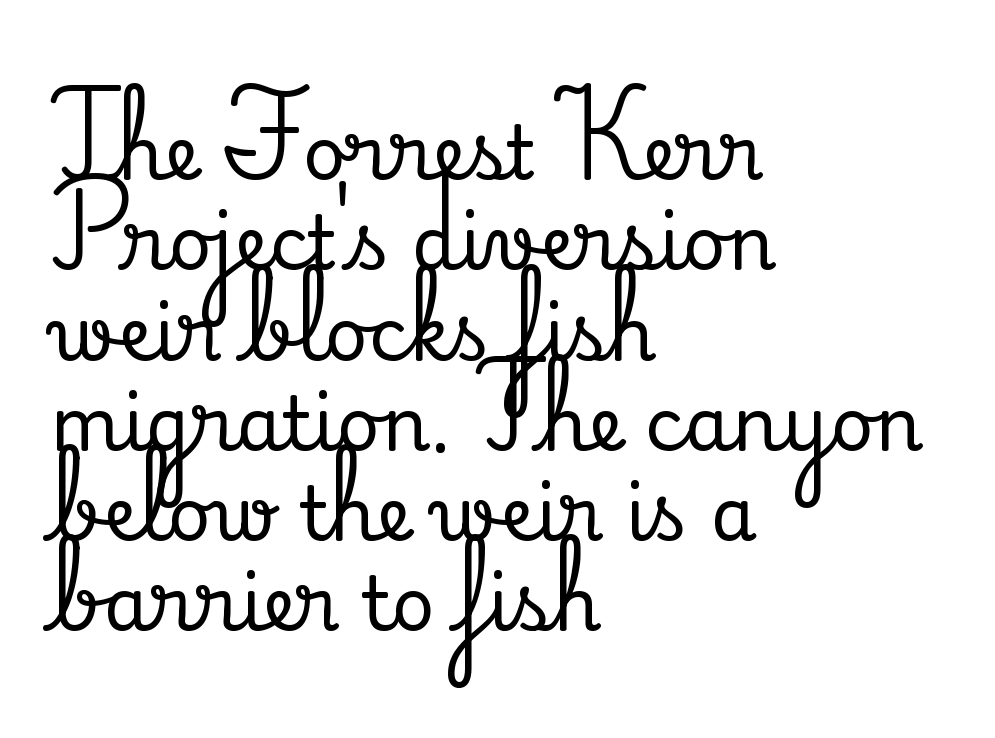
Varying glyph widths throughout — classic text-font behaviour. Every row of glyphs begins at an identical x-position on the left. Descenders are the only things crossing below the line. This sample uses an upright cut, with every glyph sitting square on the baseline.
